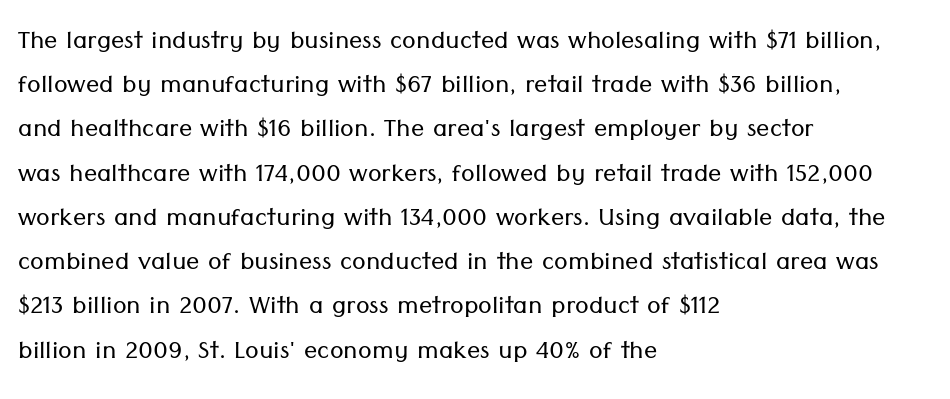
The image shows 33 px light sans-serif type, upright; set left-aligned, normal line spacing (1.34x), normal letter spacing, not underlined; low stroke contrast and a medium x-height.
